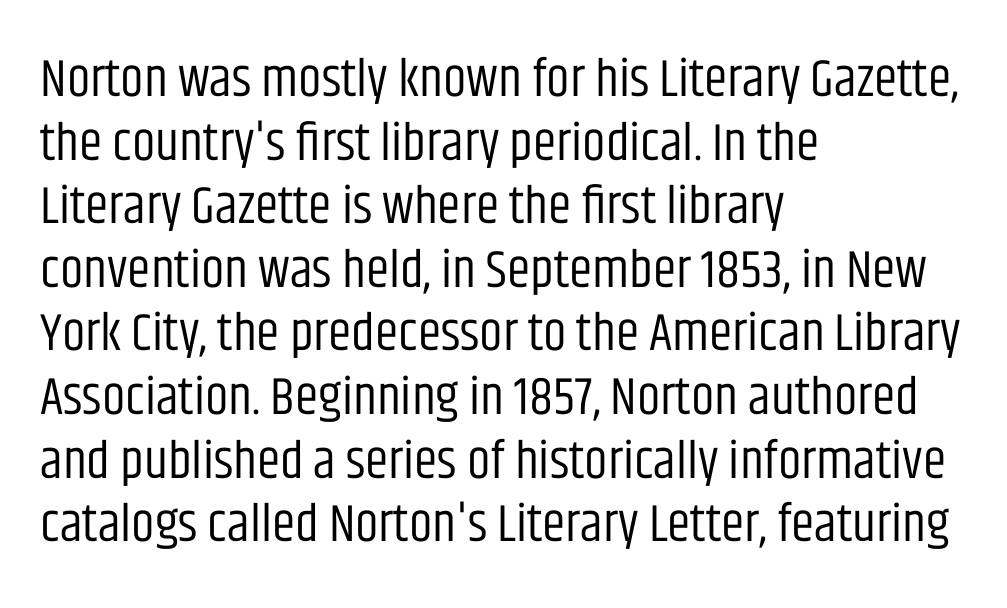
Q: Is the text bold? A: No.
Q: Is the text italic (slanted)? A: No, it is upright.
Q: Is the typeface a serif or a sans-serif typeface? A: Sans-serif.
Q: Is the text underlined? A: No.
Q: How is the paragraph aligned? A: Left-aligned.
Q: Is the spacing between letters normal or unusually wide? A: Normal.
Q: Width (condensed, normal, or wide)? A: Condensed.
Q: Stroke contrast? A: Low.
Q: x-height? A: Large.
Q: Monospaced? A: No.
